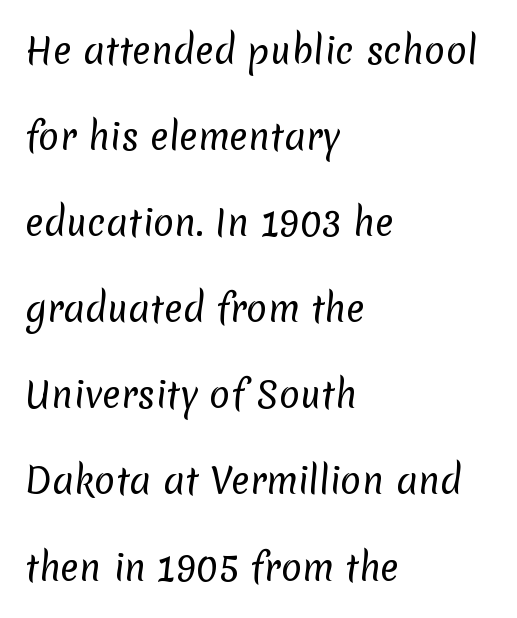
Q: Is the text bold? A: No.
Q: Is the typeface a serif or a sans-serif typeface? A: Sans-serif.
Q: Is the text underlined? A: No.
Q: How is the paragraph aligned? A: Left-aligned.
Q: Is the spacing between letters normal or unusually wide? A: Normal.
Q: Is the spacing between lines tight, normal or loose? A: Loose.
Q: Width (condensed, normal, or wide)? A: Normal.
Q: Stroke contrast? A: Low.
Q: x-height? A: Medium.
Q: Monospaced? A: No.
